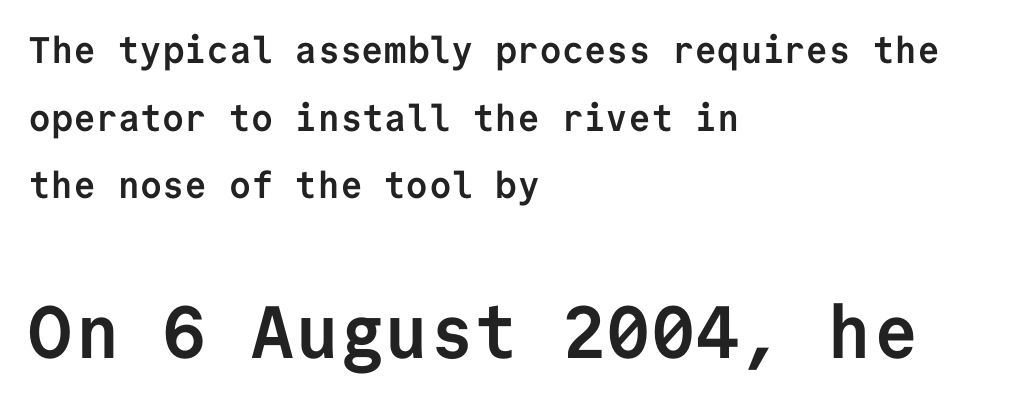
Q: Is the text bold? A: Yes.
Q: Is the text italic (slanted)? A: No, it is upright.
Q: Is the typeface a serif or a sans-serif typeface? A: Sans-serif.
Q: Is the text underlined? A: No.
Q: How is the paragraph aligned? A: Left-aligned.
Q: Is the spacing between letters normal or unusually wide? A: Normal.
Q: Which block of text is set in a larger size, the first (top) or the second (bottom)? A: The second (bottom) one.
Q: Width (condensed, normal, or wide)? A: Normal.
Q: Stroke contrast? A: Low.
Q: x-height? A: Medium.
Q: Monospaced? A: Yes.
